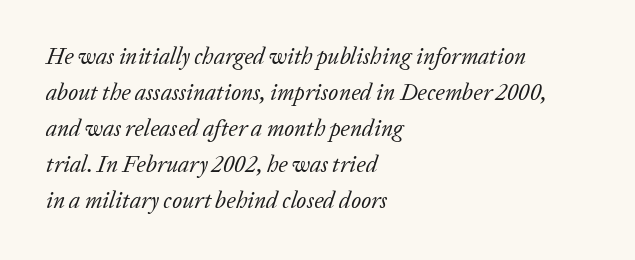
{"italic": "yes", "lean": "right", "slant_degrees": 20, "bold": "no", "underline": "no", "align": "left", "line_spacing": "normal", "line_spacing_ratio": 1.56, "letter_spacing": "normal", "letter_spacing_em": 0.0, "glyph_px": 23}
